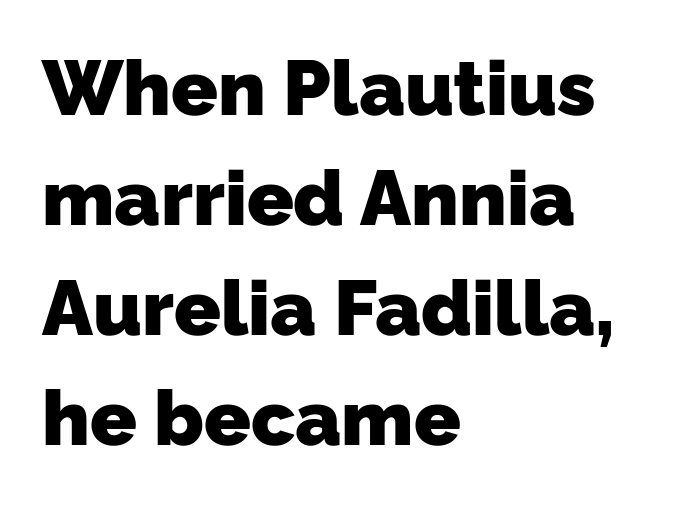
{"serif": "no", "bold": "yes", "weight": "heavy", "width": "normal", "stroke_contrast": "low", "x_height": "medium", "monospaced": "no", "underline": "no", "align": "left", "line_spacing": "normal", "line_spacing_ratio": 1.43, "letter_spacing": "normal", "letter_spacing_em": 0.0, "glyph_px": 77}
